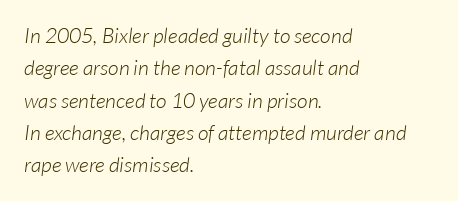
Check under the words: just untouched page. In terms of letterspacing, this is plain default setting. On a weight scale, this lands at 450 or below. The lines in this sample share a left origin and differ only in where they stop.
